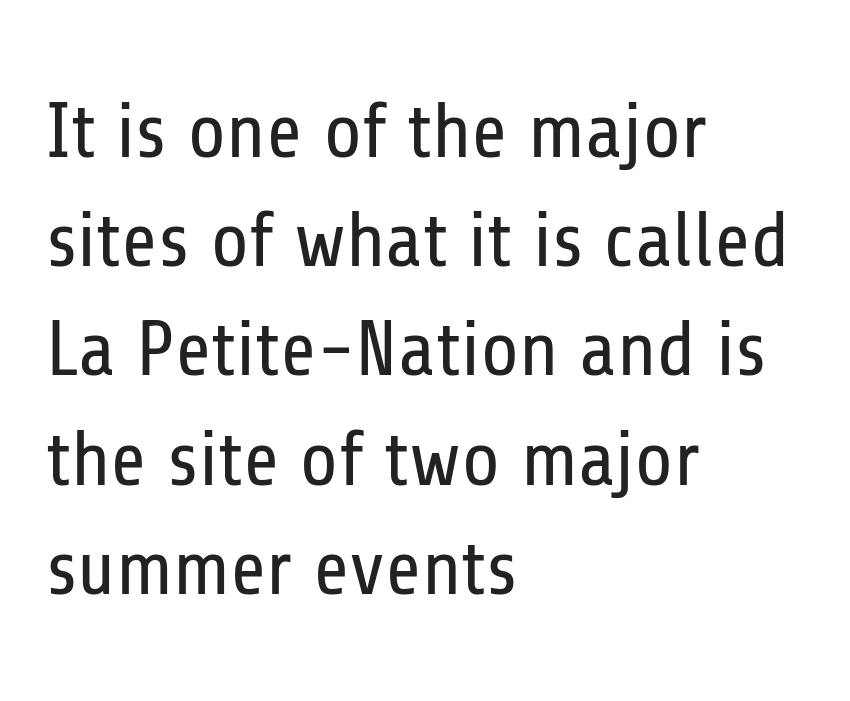
The image shows 78 px regular-weight, condensed sans-serif type, upright; set left-aligned, normal line spacing (1.4x), normal letter spacing, not underlined; low stroke contrast and a medium x-height.
